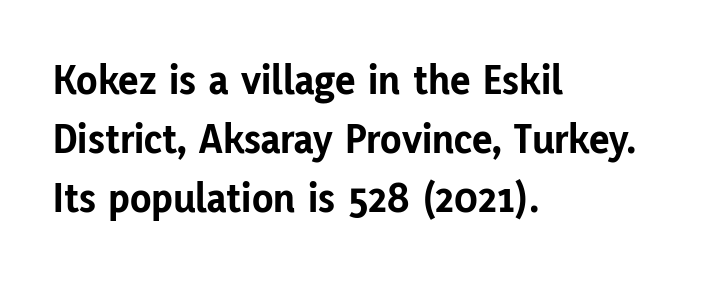
Q: Is the text bold? A: Yes.
Q: Is the text italic (slanted)? A: No, it is upright.
Q: Is the typeface a serif or a sans-serif typeface? A: Sans-serif.
Q: Is the text underlined? A: No.
Q: How is the paragraph aligned? A: Left-aligned.
Q: Is the spacing between letters normal or unusually wide? A: Normal.
Q: Is the spacing between lines tight, normal or loose? A: Normal.
Q: Width (condensed, normal, or wide)? A: Normal.
Q: Stroke contrast? A: Low.
Q: x-height? A: Medium.
Q: Monospaced? A: No.
